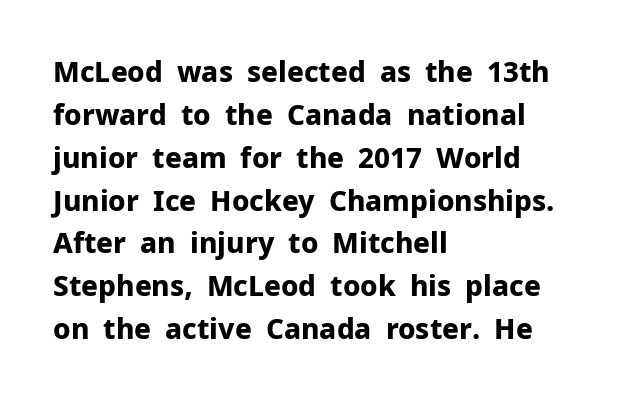
Q: Is the text bold? A: Yes.
Q: Is the text italic (slanted)? A: No, it is upright.
Q: Is the typeface a serif or a sans-serif typeface? A: Sans-serif.
Q: Is the text underlined? A: No.
Q: How is the paragraph aligned? A: Left-aligned.
Q: Is the spacing between letters normal or unusually wide? A: Normal.
Q: Is the spacing between lines tight, normal or loose? A: Normal.
Q: Width (condensed, normal, or wide)? A: Normal.
Q: Stroke contrast? A: Low.
Q: x-height? A: Medium.
Q: Monospaced? A: No.
